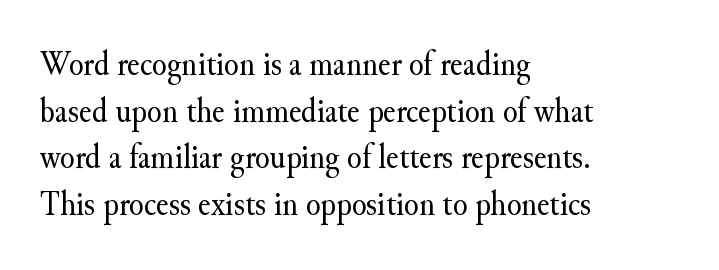
Q: Is the text bold? A: No.
Q: Is the text italic (slanted)? A: No, it is upright.
Q: Is the typeface a serif or a sans-serif typeface? A: Serif.
Q: Is the text underlined? A: No.
Q: How is the paragraph aligned? A: Left-aligned.
Q: Is the spacing between letters normal or unusually wide? A: Normal.
Q: Is the spacing between lines tight, normal or loose? A: Normal.
Q: Width (condensed, normal, or wide)? A: Normal.
Q: Stroke contrast? A: Medium.
Q: x-height? A: Small.
Q: Monospaced? A: No.
